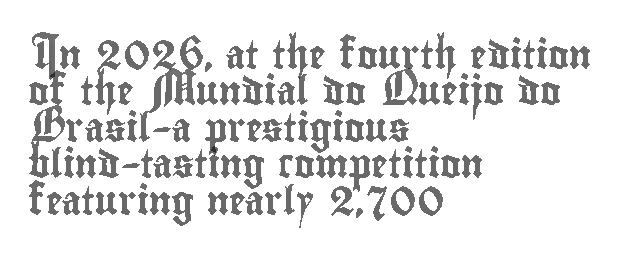
{"italic": "no", "width": "condensed", "x_height": "small", "monospaced": "no", "underline": "no", "align": "left", "line_spacing": "normal", "line_spacing_ratio": 1.3, "letter_spacing": "normal", "letter_spacing_em": 0.0, "glyph_px": 28}
